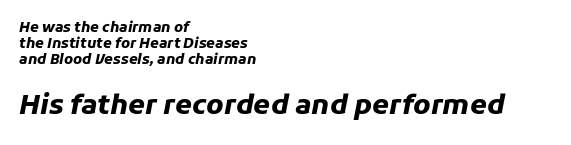
Each row of text sits above clean, open space. These words are printed bold, with thick strokes throughout. Honestly, the letter spacing is just normal — you wouldn't notice it. These lines were composed using italics. Does the bottom block carry the larger type? Yes, it does.
